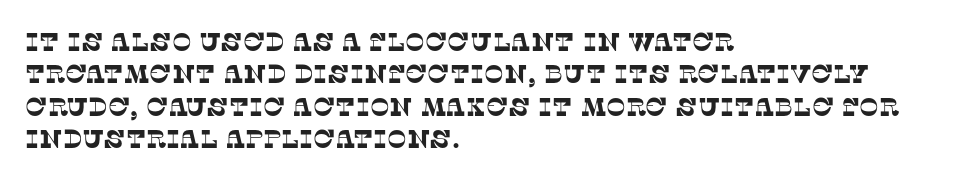
Tracking here is standard; glyphs follow each other at the usual distance. Check the space under the baseline: it is left empty. The lines in this sample share a left origin and differ only in where they stop. Horizontal bands of white between lines are of average thickness.
